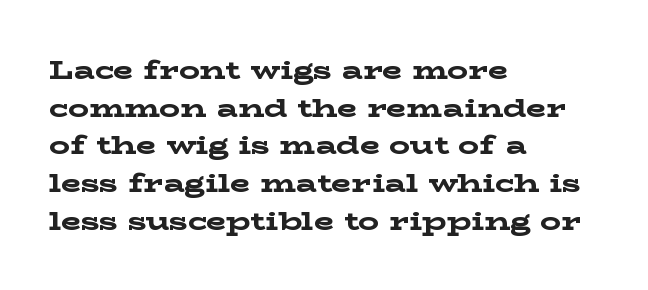
Q: Is the text bold? A: Yes.
Q: Is the text italic (slanted)? A: No, it is upright.
Q: Is the text underlined? A: No.
Q: How is the paragraph aligned? A: Left-aligned.
Q: Is the spacing between letters normal or unusually wide? A: Normal.
Q: Is the spacing between lines tight, normal or loose? A: Normal.
